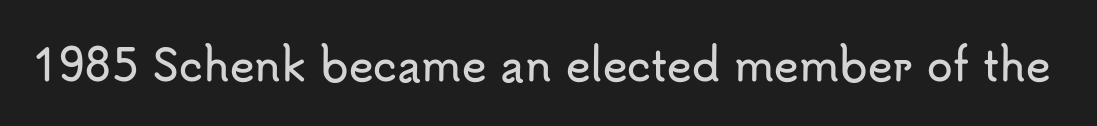
The image shows 42 px sans-serif type, upright; set normal letter spacing, not underlined; low stroke contrast and a small x-height.
